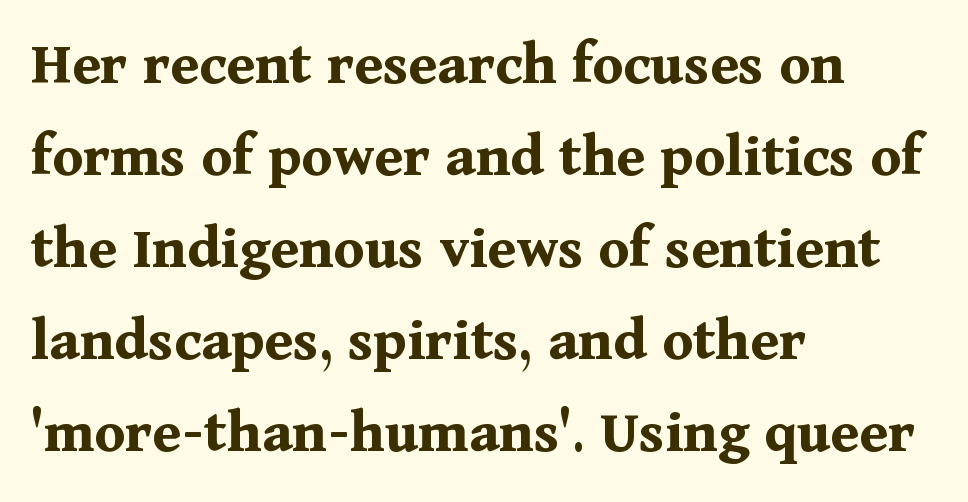
The image shows 63 px bold serif type, upright; set left-aligned, normal line spacing (1.46x), normal letter spacing, not underlined; medium stroke contrast and a medium x-height.
